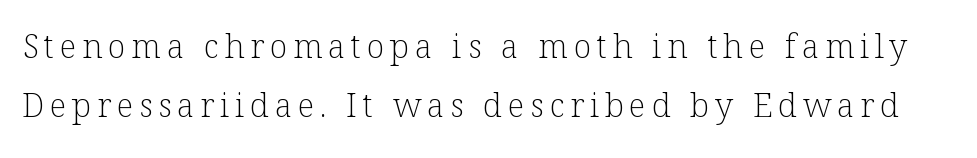
What kind of face is this? One with serifs. Characters remain perfectly vertical along every line. Here the designer chose a conventional face with non-uniform glyph widths. Descenders are the only things crossing below the line. The strokes carry an ordinary text weight at most.
